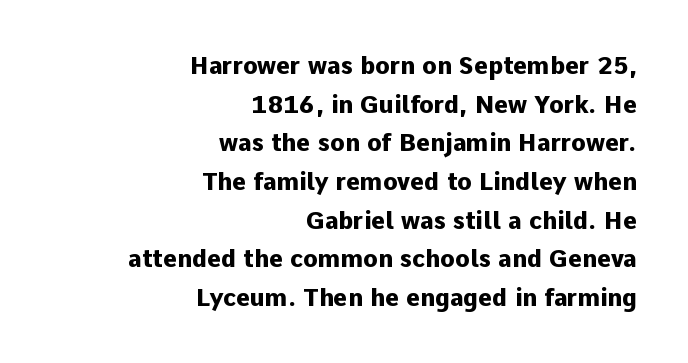
Q: Is the text bold? A: Yes.
Q: Is the text italic (slanted)? A: No, it is upright.
Q: Is the text underlined? A: No.
Q: How is the paragraph aligned? A: Right-aligned.
Q: Is the spacing between letters normal or unusually wide? A: Normal.
Q: Is the spacing between lines tight, normal or loose? A: Normal.
